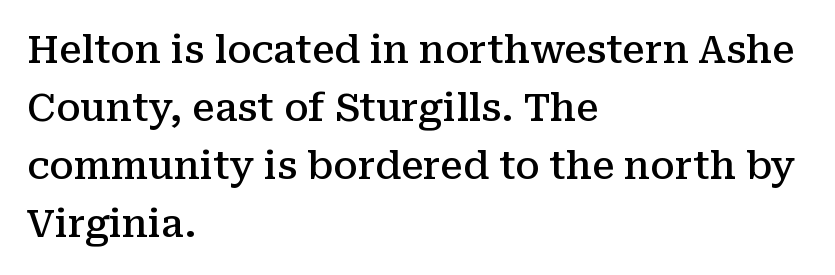
{"serif": "yes", "italic": "no", "bold": "semi", "weight": "semibold", "width": "normal", "stroke_contrast": "medium", "x_height": "medium", "monospaced": "no", "underline": "no", "align": "left", "line_spacing": "normal", "line_spacing_ratio": 1.53, "letter_spacing": "normal", "letter_spacing_em": 0.0, "glyph_px": 38}
